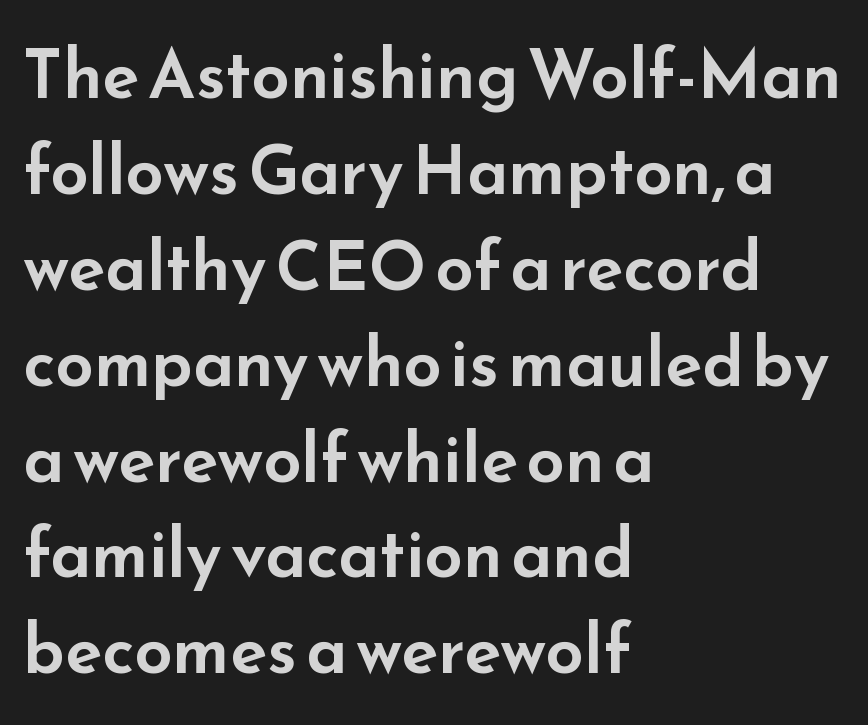
The image shows 68 px wide sans-serif type, upright; set left-aligned, normal line spacing (1.41x), normal letter spacing, not underlined; low stroke contrast and a small x-height.
